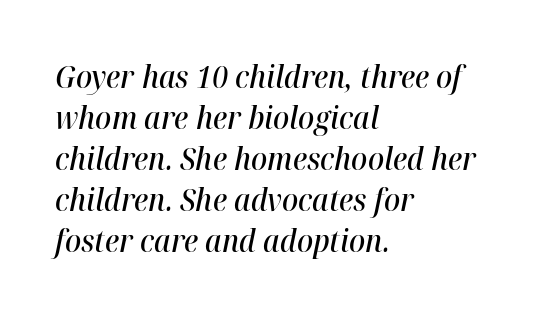
Italic? Definitely — the glyphs are oblique. The passage shown is typed in a proportional face where columns would drift. The string is rendered with underlining switched off. Quick note: interline space is typical. Letter spacing: default. The rendering uses a semibold face; strokes are thickened but not to full bold.
